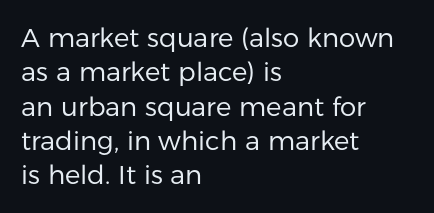
{"italic": "no", "bold": "no", "underline": "no", "align": "left", "line_spacing": "normal", "line_spacing_ratio": 1.32, "letter_spacing": "normal", "letter_spacing_em": 0.0, "glyph_px": 26}
